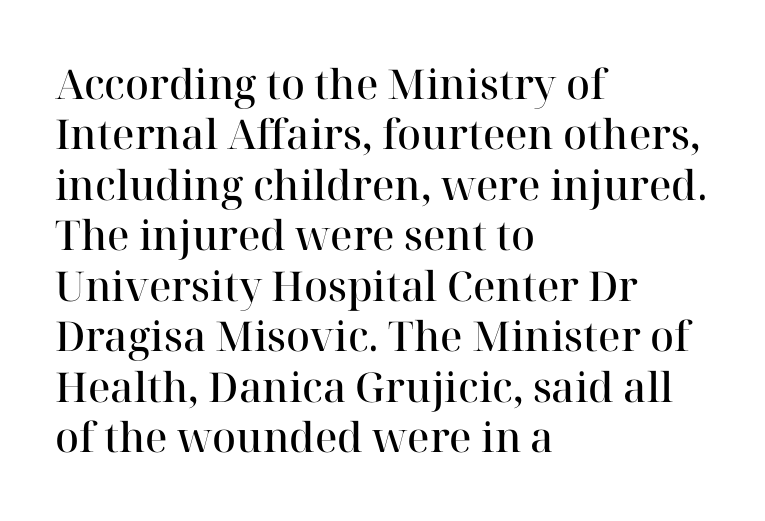
Ordinary non-slanted type is in use. Nobody touched the tracking dial on this one. The lines in this sample share a left origin and differ only in where they stop. Only glyphs here, with clear space below each row.
